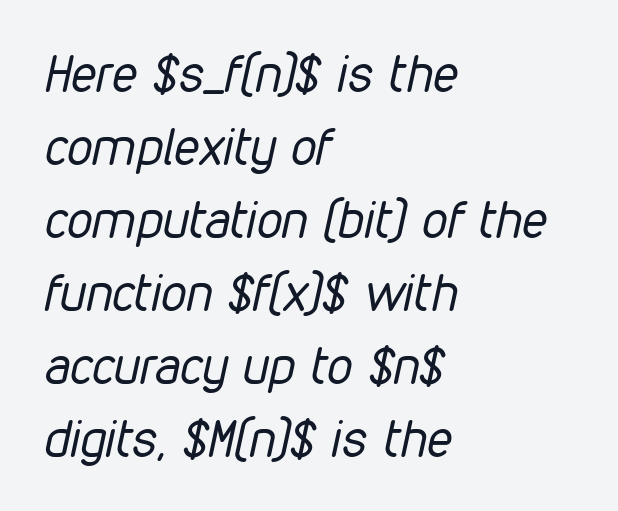
{"italic": "yes", "lean": "right", "slant_degrees": 12, "bold": "no", "weight": "regular", "width": "condensed", "stroke_contrast": "low", "x_height": "medium", "monospaced": "no", "underline": "no", "align": "left", "line_spacing": "normal", "line_spacing_ratio": 1.43, "letter_spacing": "normal", "letter_spacing_em": 0.0, "glyph_px": 51}
